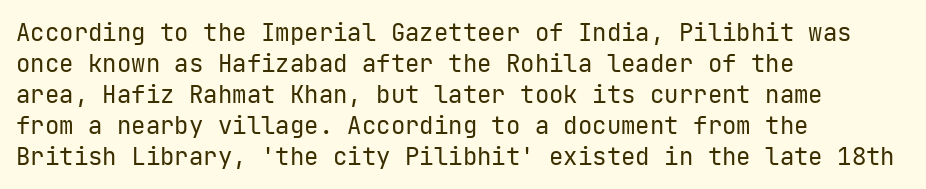
{"italic": "no", "bold": "no", "underline": "no", "align": "left", "line_spacing": "normal", "line_spacing_ratio": 1.29, "letter_spacing": "normal", "letter_spacing_em": 0.0, "glyph_px": 24}
